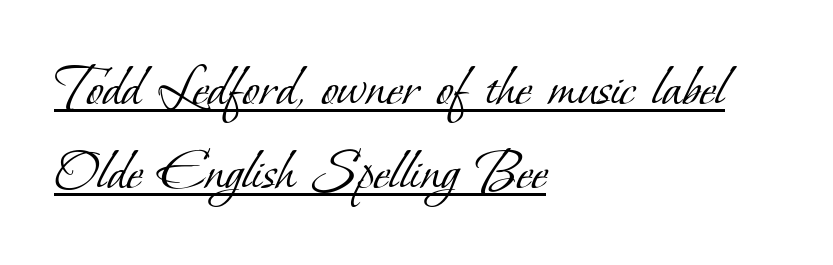
The image shows 62 px light serif type; set left-aligned, normal line spacing (1.35x), normal letter spacing, underlined; low stroke contrast and a small x-height.
